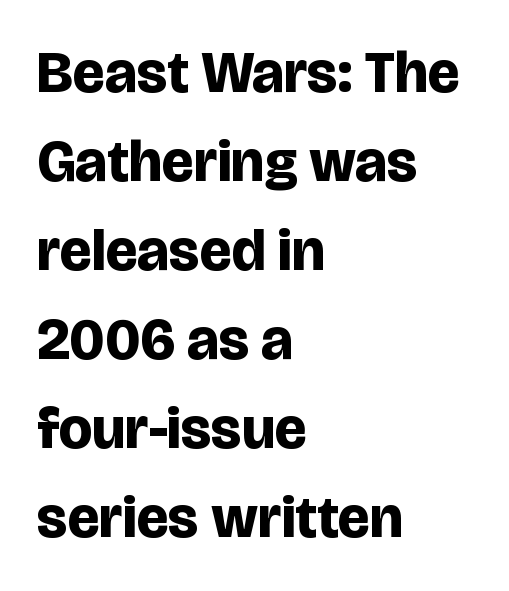
Heavy-handed strokes throughout: this text is bold. These lines stack with their left ends in a neat column. Note the varied advance widths — an 'i' is clearly narrower than an 'm'. Each letter's strokes conclude bluntly, with no projecting serifs. Quick note: interline space is typical.
